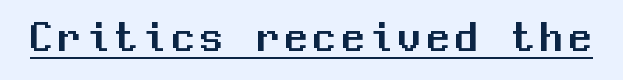
The words here are underlined. Serifs: no, the terminals of the letterforms are clean. Fixed-width glyphs throughout — classic coding-font behaviour. The lettering holds an erect, upright posture throughout.
